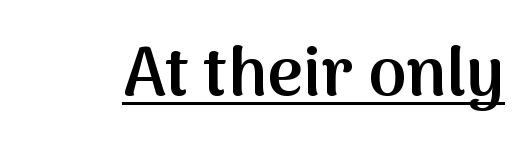
You could call the tracking neutral — neither tight nor loose. Note: no serifs on the glyphs. Looks like regular typesetting: each glyph gets only the width it needs. Stroke thickness is moderately raised; the sample reads as semibold.
